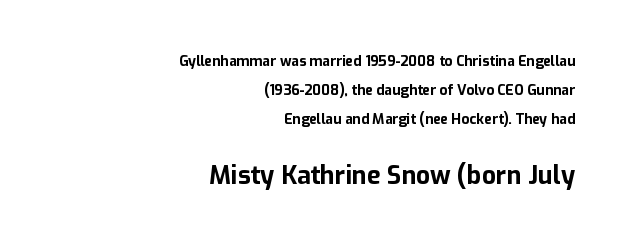
Q: Is the text bold? A: Yes.
Q: Is the text italic (slanted)? A: No, it is upright.
Q: Is the text underlined? A: No.
Q: How is the paragraph aligned? A: Right-aligned.
Q: Is the spacing between letters normal or unusually wide? A: Normal.
Q: Is the spacing between lines tight, normal or loose? A: Loose.
Q: Which block of text is set in a larger size, the first (top) or the second (bottom)? A: The second (bottom) one.
